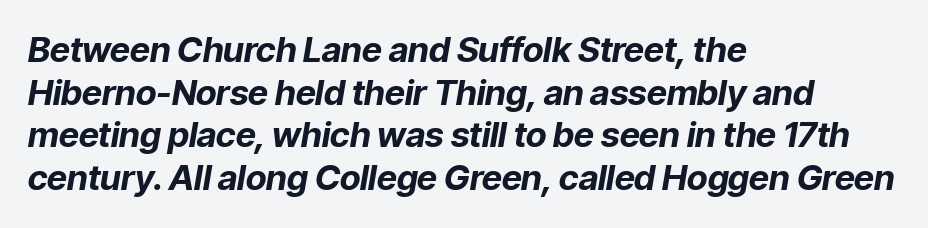
Character widths vary here, with narrow letters taking less room than wide ones. Each line starts at the same left margin while the right side varies. Italic: yes, the glyphs are oblique. A bare baseline throughout the passage.
